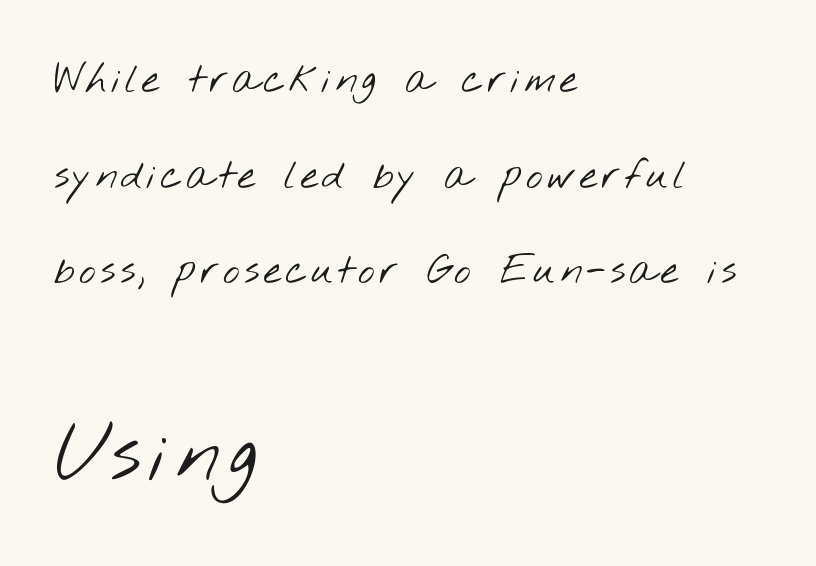
{"serif": "no", "bold": "no", "weight": "light", "width": "wide", "stroke_contrast": "low", "x_height": "small", "monospaced": "no", "underline": "no", "align": "left", "line_spacing": "loose", "line_spacing_ratio": 2.39, "larger_block": "second", "size_ratio": 2.0, "glyph_px": 80}
